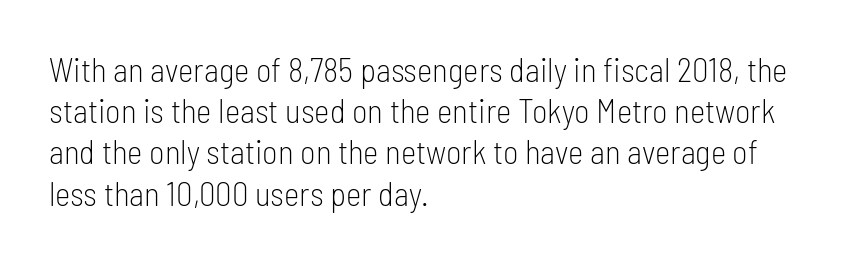
Q: Is the text bold? A: No.
Q: Is the text italic (slanted)? A: No, it is upright.
Q: Is the typeface a serif or a sans-serif typeface? A: Sans-serif.
Q: Is the text underlined? A: No.
Q: How is the paragraph aligned? A: Left-aligned.
Q: Is the spacing between letters normal or unusually wide? A: Normal.
Q: Is the spacing between lines tight, normal or loose? A: Normal.
Q: Width (condensed, normal, or wide)? A: Condensed.
Q: Stroke contrast? A: Low.
Q: x-height? A: Medium.
Q: Monospaced? A: No.
